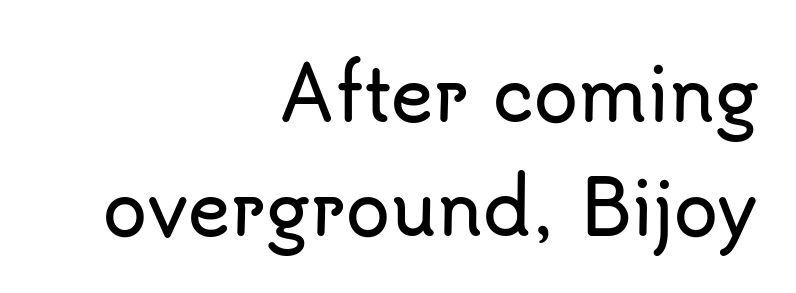
{"serif": "no", "italic": "no", "width": "normal", "stroke_contrast": "low", "x_height": "small", "monospaced": "no", "underline": "no", "align": "right", "line_spacing": "normal", "line_spacing_ratio": 1.58, "letter_spacing": "normal", "letter_spacing_em": 0.0, "glyph_px": 72}
